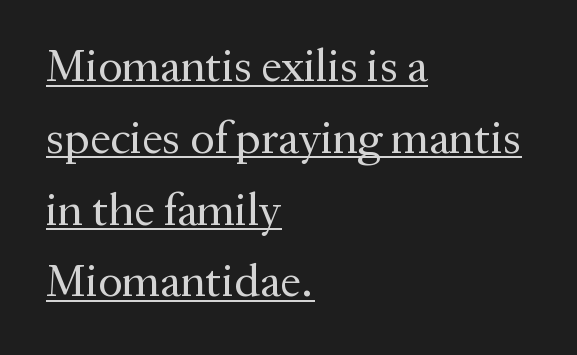
Q: Is the text bold? A: No.
Q: Is the text italic (slanted)? A: No, it is upright.
Q: Is the typeface a serif or a sans-serif typeface? A: Serif.
Q: Is the text underlined? A: Yes.
Q: How is the paragraph aligned? A: Left-aligned.
Q: Is the spacing between letters normal or unusually wide? A: Normal.
Q: Is the spacing between lines tight, normal or loose? A: Normal.
Q: Width (condensed, normal, or wide)? A: Normal.
Q: Stroke contrast? A: Medium.
Q: x-height? A: Medium.
Q: Monospaced? A: No.
